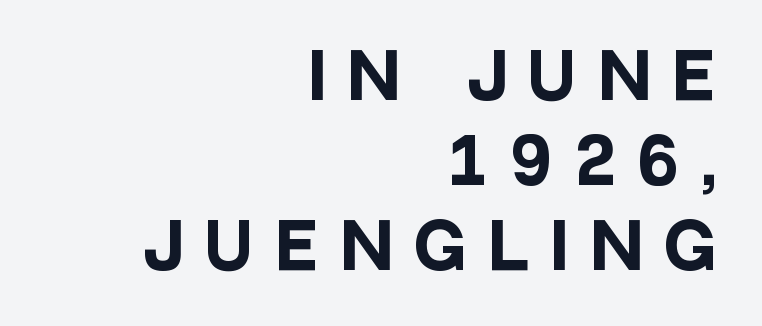
The image shows 62 px heavy, condensed sans-serif type, upright; set right-aligned, normal line spacing (1.37x), unusually wide letter spacing (+0.38 em), not underlined; low stroke contrast and a large x-height.
